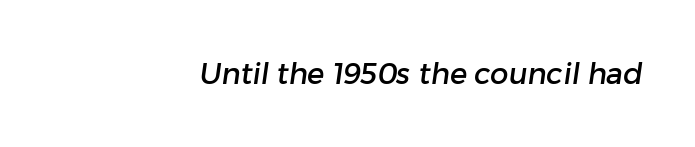
{"serif": "no", "width": "normal", "stroke_contrast": "low", "x_height": "medium", "monospaced": "no", "underline": "no", "letter_spacing": "normal", "letter_spacing_em": 0.0, "glyph_px": 29}
